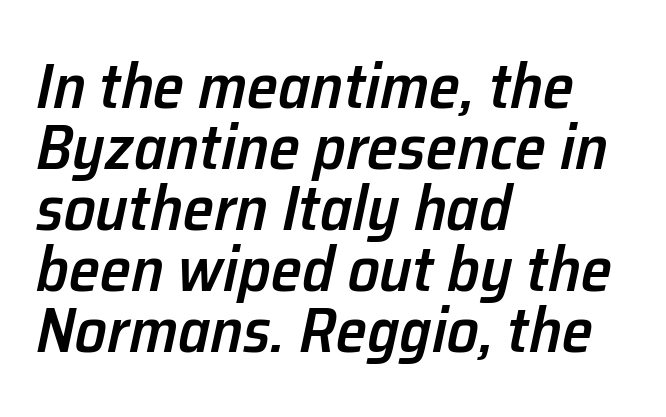
{"italic": "yes", "lean": "right", "slant_degrees": 12, "bold": "semi", "weight": "semibold", "width": "normal", "stroke_contrast": "low", "x_height": "medium", "monospaced": "no", "underline": "no", "align": "left", "line_spacing": "tight", "line_spacing_ratio": 0.97, "letter_spacing": "normal", "letter_spacing_em": 0.0, "glyph_px": 63}
